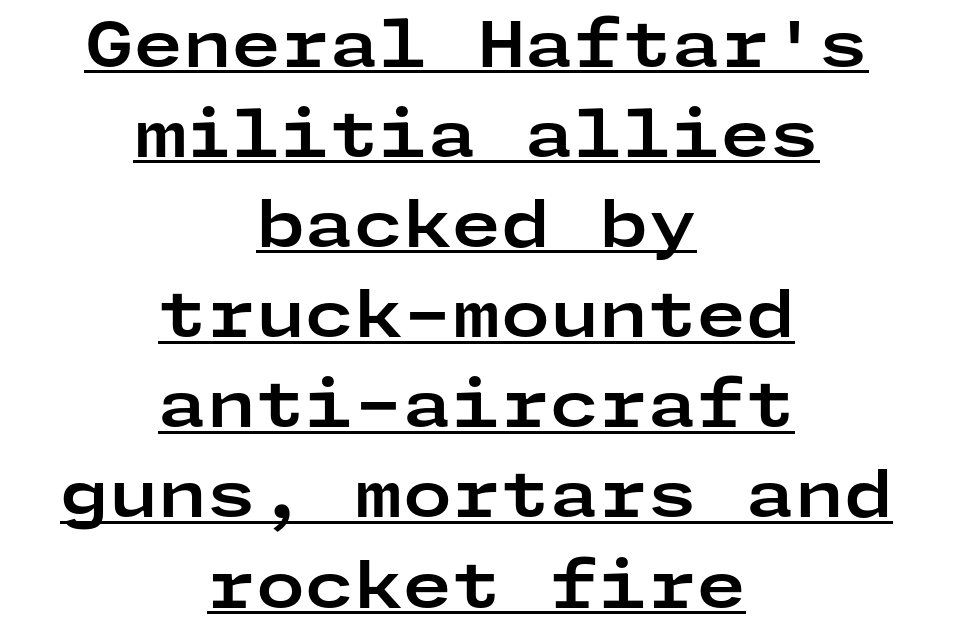
{"serif": "no", "italic": "no", "bold": "yes", "weight": "bold", "width": "wide", "stroke_contrast": "low", "x_height": "medium", "underline": "yes", "align": "center", "line_spacing": "normal", "line_spacing_ratio": 1.43, "letter_spacing": "normal", "letter_spacing_em": 0.0, "glyph_px": 63}
